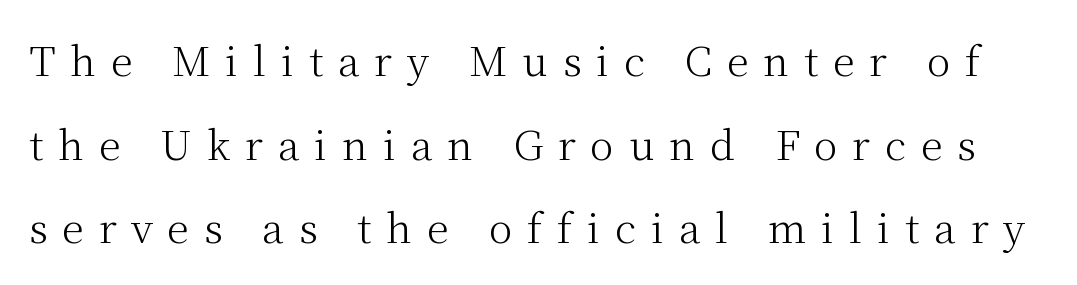
The image shows 40 px light serif type, upright; set loose line spacing (2.09x), unusually wide letter spacing (+0.37 em), not underlined; medium stroke contrast and a medium x-height.
